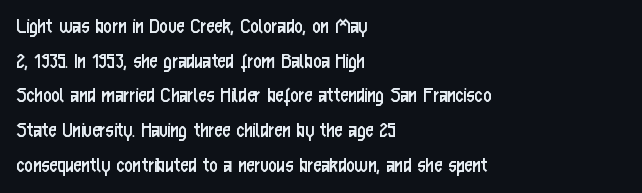
{"italic": "no", "bold": "no", "underline": "no", "align": "left", "line_spacing": "normal", "line_spacing_ratio": 1.51, "letter_spacing": "normal", "letter_spacing_em": 0.0, "glyph_px": 23}
